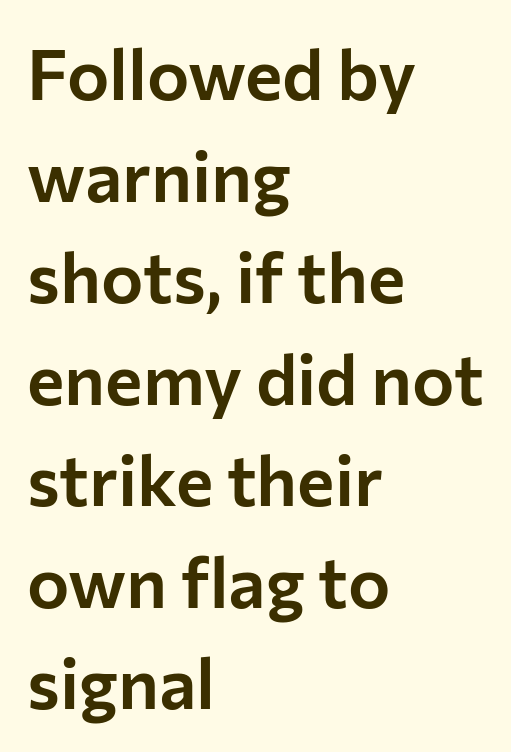
The image shows 71 px sans-serif type, upright; set left-aligned, normal line spacing (1.43x), normal letter spacing, not underlined; low stroke contrast and a medium x-height.
